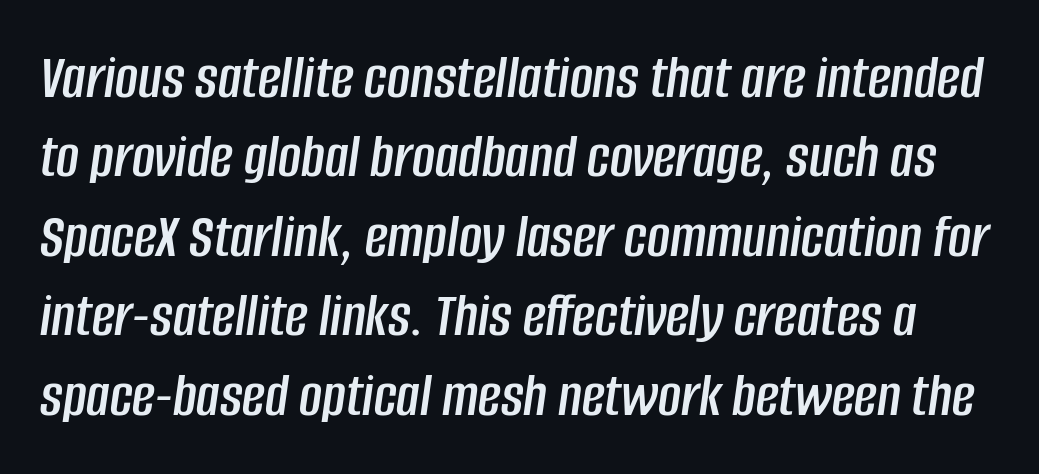
Q: Is the text italic (slanted)? A: Yes, it leans right by about 8 degrees.
Q: Is the text underlined? A: No.
Q: Is the spacing between letters normal or unusually wide? A: Normal.
Q: Is the spacing between lines tight, normal or loose? A: Normal.
Q: Width (condensed, normal, or wide)? A: Condensed.
Q: Stroke contrast? A: Low.
Q: x-height? A: Large.
Q: Monospaced? A: No.
